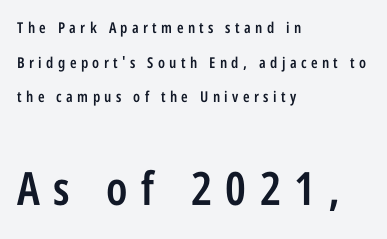
Reading down the column, the eye jumps a long way to each next line. This sample has the flowing, uneven cadence of proportional lettering. The type is letterspaced generously, with wide tracking. Is there any slant? The stems are plumb. Nothing sits at the stroke ends, so this counts as sans-serif.
